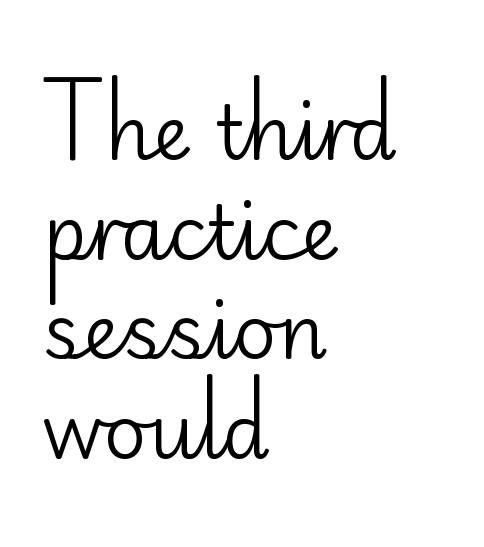
{"serif": "no", "italic": "no", "bold": "no", "weight": "regular", "width": "normal", "stroke_contrast": "low", "x_height": "small", "monospaced": "no", "underline": "no", "align": "left", "line_spacing": "normal", "line_spacing_ratio": 1.33, "letter_spacing": "normal", "letter_spacing_em": 0.0, "glyph_px": 75}
